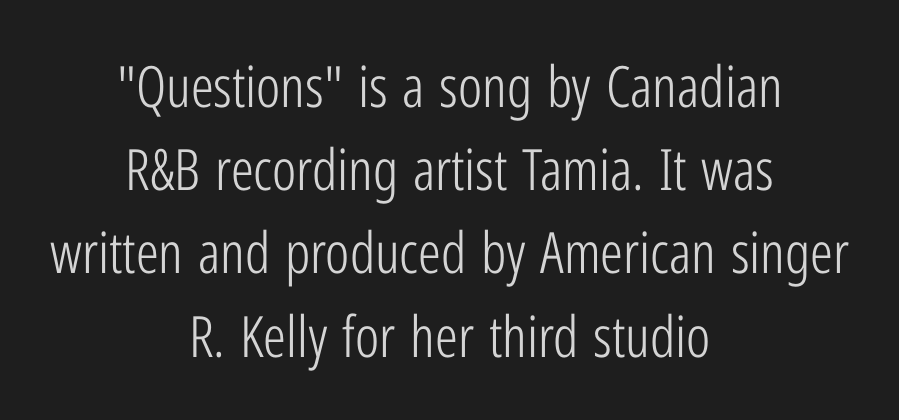
Q: Is the text bold? A: No.
Q: Is the text italic (slanted)? A: No, it is upright.
Q: Is the typeface a serif or a sans-serif typeface? A: Sans-serif.
Q: Is the text underlined? A: No.
Q: How is the paragraph aligned? A: Centered.
Q: Is the spacing between letters normal or unusually wide? A: Normal.
Q: Is the spacing between lines tight, normal or loose? A: Normal.
Q: Width (condensed, normal, or wide)? A: Condensed.
Q: Stroke contrast? A: Low.
Q: x-height? A: Medium.
Q: Monospaced? A: No.
